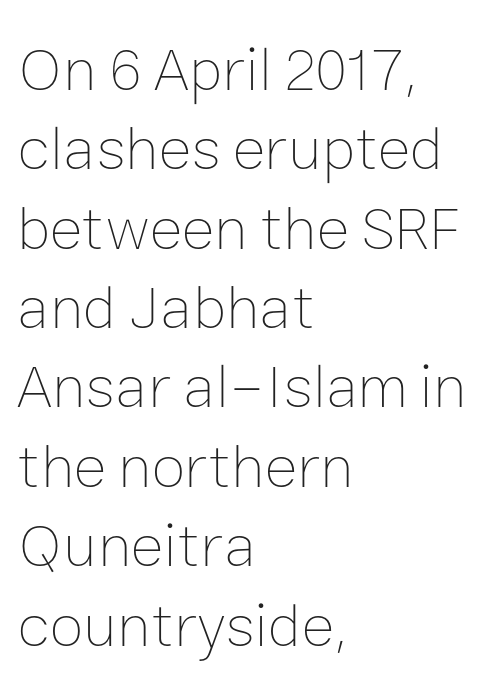
The image shows 62 px thin type, upright; set left-aligned, normal line spacing (1.28x), normal letter spacing, not underlined; low stroke contrast and a medium x-height.
